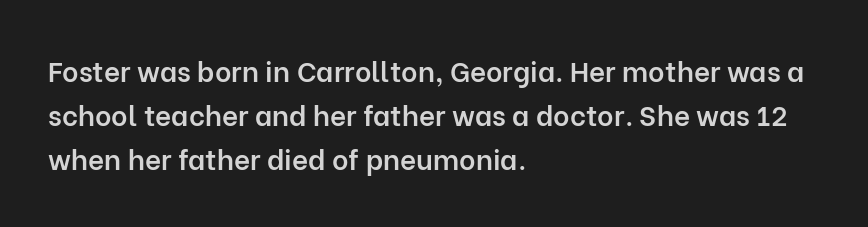
The image shows 28 px semibold sans-serif type, upright; set left-aligned, normal line spacing (1.58x), normal letter spacing, not underlined; low stroke contrast and a medium x-height.
